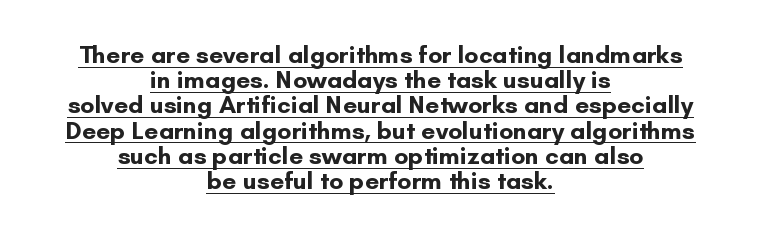
These lines are centered, leaving both edges ragged. The words here are underlined. If you measured baseline to baseline, you'd find a short distance. Here the glyphs are tracked normally, forming tight word shapes. A full-strength bold gives these letters their thick strokes. The type sits square on the baseline with zero lean.
